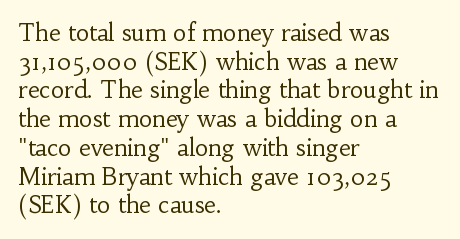
Q: Is the text bold? A: No.
Q: Is the text italic (slanted)? A: No, it is upright.
Q: Is the text underlined? A: No.
Q: How is the paragraph aligned? A: Left-aligned.
Q: Is the spacing between letters normal or unusually wide? A: Normal.
Q: Is the spacing between lines tight, normal or loose? A: Normal.
